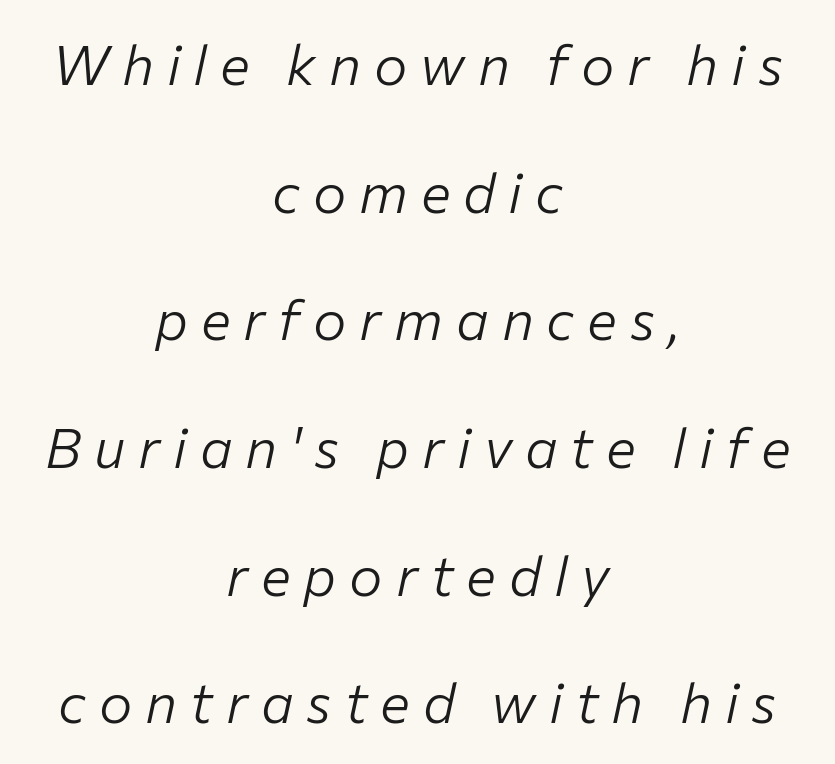
Q: Is the text bold? A: No.
Q: Is the text italic (slanted)? A: Yes, it leans right by about 12 degrees.
Q: Is the text underlined? A: No.
Q: How is the paragraph aligned? A: Centered.
Q: Is the spacing between letters normal or unusually wide? A: Unusually wide.
Q: Is the spacing between lines tight, normal or loose? A: Loose.
Q: Width (condensed, normal, or wide)? A: Normal.
Q: Stroke contrast? A: Low.
Q: x-height? A: Medium.
Q: Monospaced? A: No.
